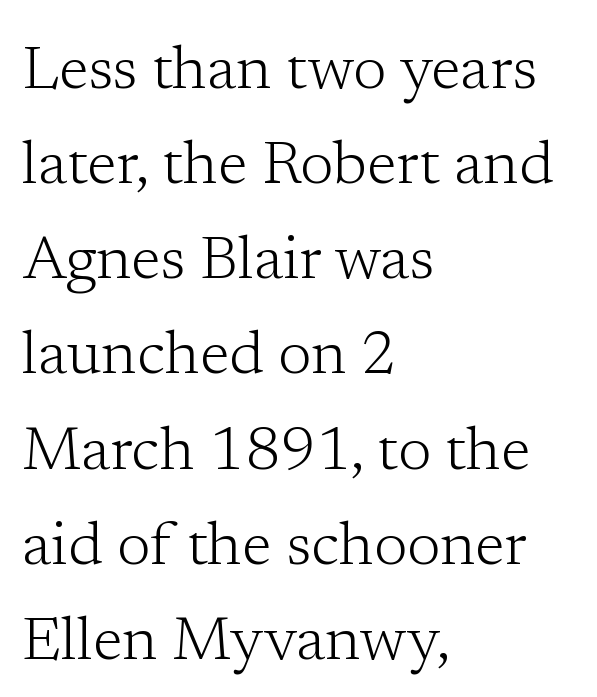
Q: Is the text bold? A: No.
Q: Is the text italic (slanted)? A: No, it is upright.
Q: Is the typeface a serif or a sans-serif typeface? A: Serif.
Q: Is the text underlined? A: No.
Q: How is the paragraph aligned? A: Left-aligned.
Q: Is the spacing between letters normal or unusually wide? A: Normal.
Q: Is the spacing between lines tight, normal or loose? A: Normal.
Q: Width (condensed, normal, or wide)? A: Normal.
Q: Stroke contrast? A: Low.
Q: x-height? A: Medium.
Q: Monospaced? A: No.
